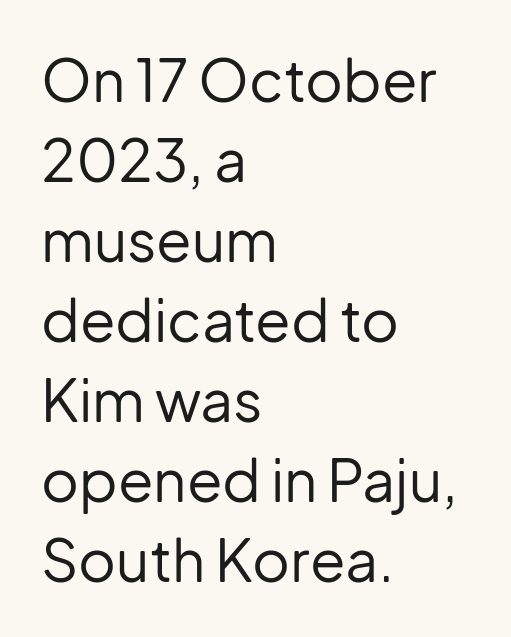
Q: Is the text bold? A: No.
Q: Is the text italic (slanted)? A: No, it is upright.
Q: Is the typeface a serif or a sans-serif typeface? A: Sans-serif.
Q: Is the text underlined? A: No.
Q: How is the paragraph aligned? A: Left-aligned.
Q: Is the spacing between letters normal or unusually wide? A: Normal.
Q: Is the spacing between lines tight, normal or loose? A: Normal.
Q: Width (condensed, normal, or wide)? A: Normal.
Q: Stroke contrast? A: Low.
Q: x-height? A: Medium.
Q: Monospaced? A: No.
